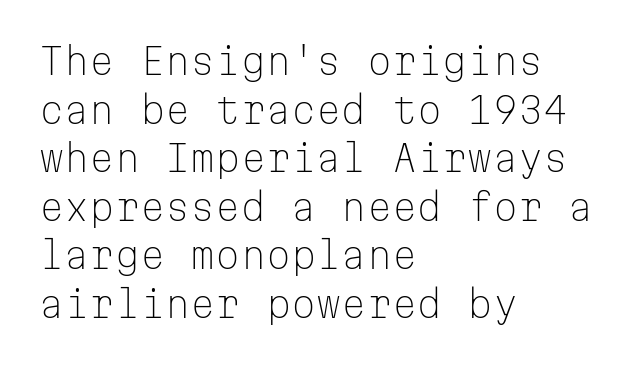
{"serif": "no", "italic": "no", "bold": "no", "weight": "light", "width": "normal", "stroke_contrast": "low", "x_height": "medium", "monospaced": "yes", "underline": "no", "align": "left", "line_spacing": "normal", "line_spacing_ratio": 1.35, "letter_spacing": "normal", "letter_spacing_em": 0.0, "glyph_px": 36}
